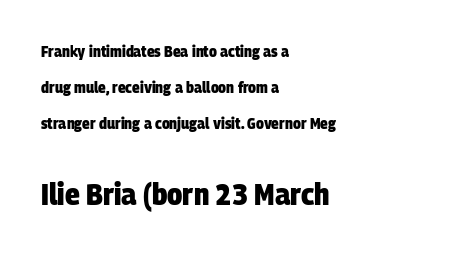
Serif or sans? Sans — the stroke terminals are bare. Clear beneath every line of the passage. Bold? Absolutely — the strokes are thick and heavy. The gaps between neighbouring characters are ordinary and unremarkable. Is this a fixed-width face? No — the glyphs have proportional, varying widths.
